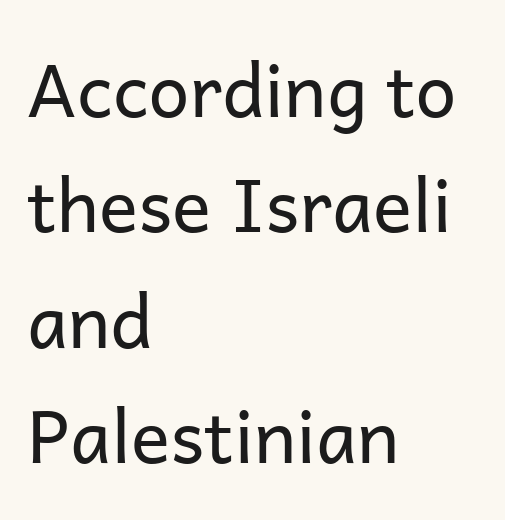
{"serif": "no", "italic": "no", "bold": "no", "weight": "regular", "width": "normal", "stroke_contrast": "low", "x_height": "medium", "monospaced": "no", "underline": "no", "align": "left", "line_spacing": "normal", "line_spacing_ratio": 1.58, "letter_spacing": "normal", "letter_spacing_em": 0.0, "glyph_px": 73}
